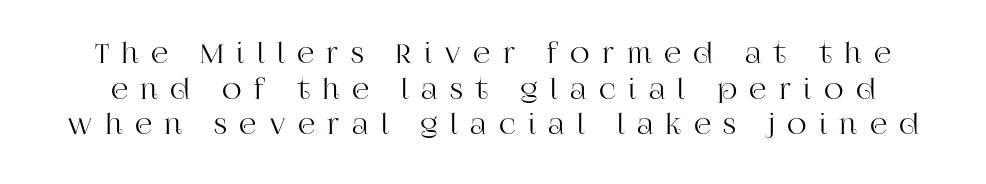
Q: Is the text italic (slanted)? A: No, it is upright.
Q: Is the text underlined? A: No.
Q: Is the spacing between letters normal or unusually wide? A: Unusually wide.
Q: Is the spacing between lines tight, normal or loose? A: Normal.
